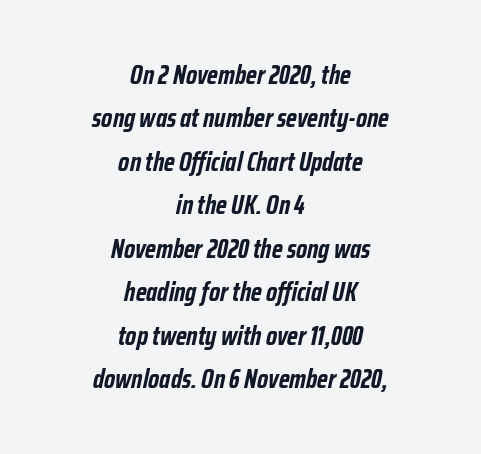
Strokes here are thick enough to call this a true bold. You could call the tracking neutral — neither tight nor loose. If you drew a line through each stem, it would be angled. The setting favours the middle, as headings and verse often do.
